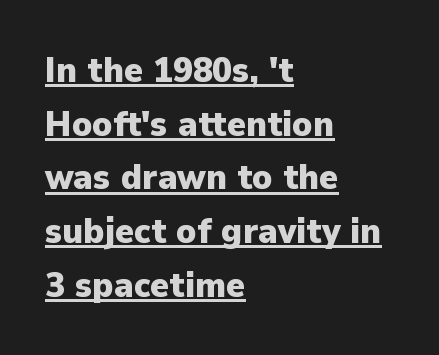
Q: Is the text bold? A: Yes.
Q: Is the text italic (slanted)? A: No, it is upright.
Q: Is the typeface a serif or a sans-serif typeface? A: Sans-serif.
Q: Is the text underlined? A: Yes.
Q: How is the paragraph aligned? A: Left-aligned.
Q: Is the spacing between letters normal or unusually wide? A: Normal.
Q: Is the spacing between lines tight, normal or loose? A: Normal.
Q: Width (condensed, normal, or wide)? A: Normal.
Q: Stroke contrast? A: Low.
Q: x-height? A: Medium.
Q: Monospaced? A: No.
